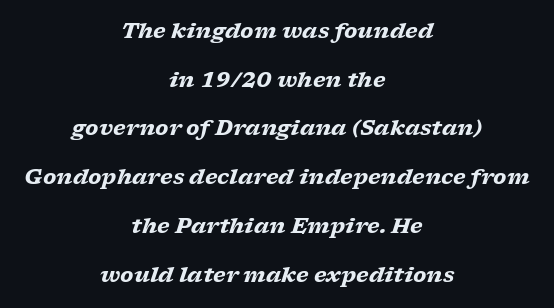
{"italic": "yes", "lean": "right", "slant_degrees": 17, "bold": "yes", "underline": "no", "align": "center", "line_spacing": "loose", "line_spacing_ratio": 2.32, "letter_spacing": "normal", "letter_spacing_em": 0.0, "glyph_px": 21}
